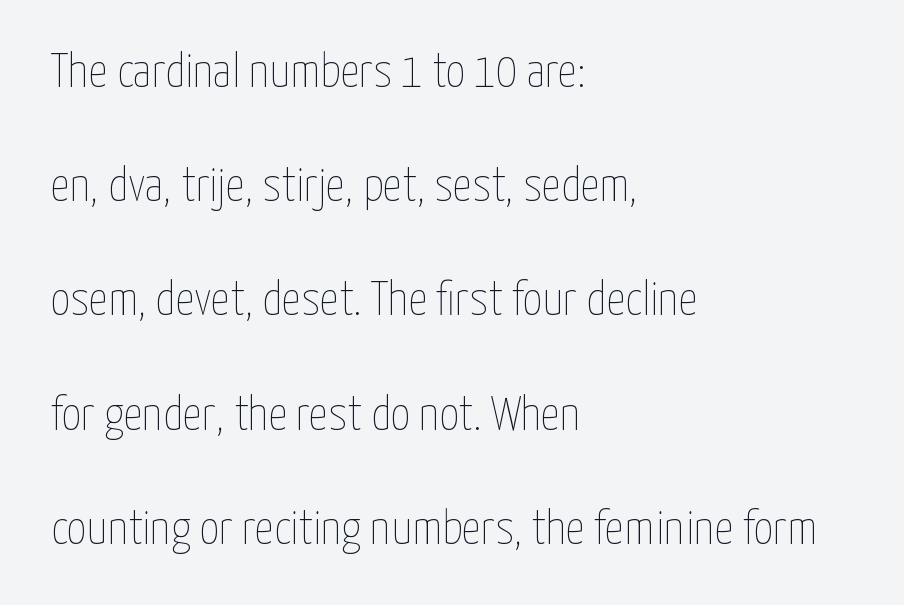
Q: Is the text bold? A: No.
Q: Is the text italic (slanted)? A: No, it is upright.
Q: Is the text underlined? A: No.
Q: How is the paragraph aligned? A: Left-aligned.
Q: Is the spacing between letters normal or unusually wide? A: Normal.
Q: Is the spacing between lines tight, normal or loose? A: Loose.
Q: Width (condensed, normal, or wide)? A: Condensed.
Q: Stroke contrast? A: Low.
Q: x-height? A: Medium.
Q: Monospaced? A: No.
